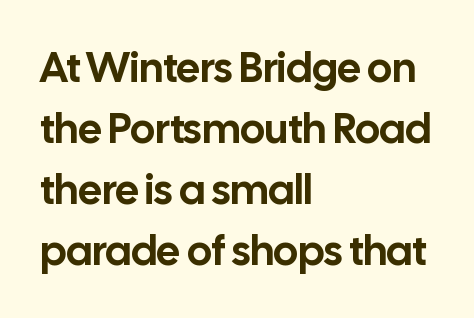
Q: Is the text italic (slanted)? A: No, it is upright.
Q: Is the typeface a serif or a sans-serif typeface? A: Sans-serif.
Q: Is the text underlined? A: No.
Q: How is the paragraph aligned? A: Left-aligned.
Q: Is the spacing between letters normal or unusually wide? A: Normal.
Q: Is the spacing between lines tight, normal or loose? A: Normal.
Q: Width (condensed, normal, or wide)? A: Normal.
Q: Stroke contrast? A: Low.
Q: x-height? A: Medium.
Q: Monospaced? A: No.
